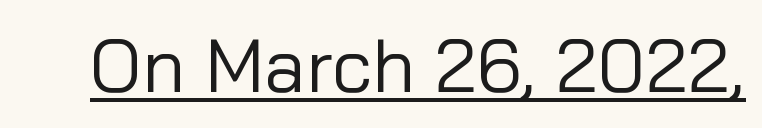
The passage shown is typed in a proportional face where columns would drift. You can see a thin bar hugging the bottom of the glyphs. Letters have the restrained weight of plain body copy at most. Tracking here is standard; glyphs follow each other at the usual distance. Typographically, this falls in the sans-serif category.
